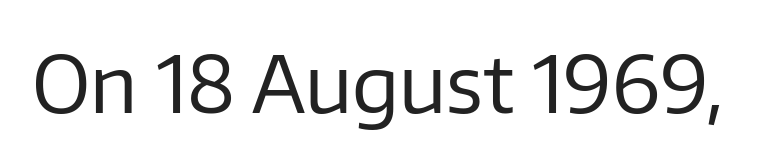
The image shows 78 px regular-weight sans-serif type, upright; set normal letter spacing, not underlined; low stroke contrast and a medium x-height.
